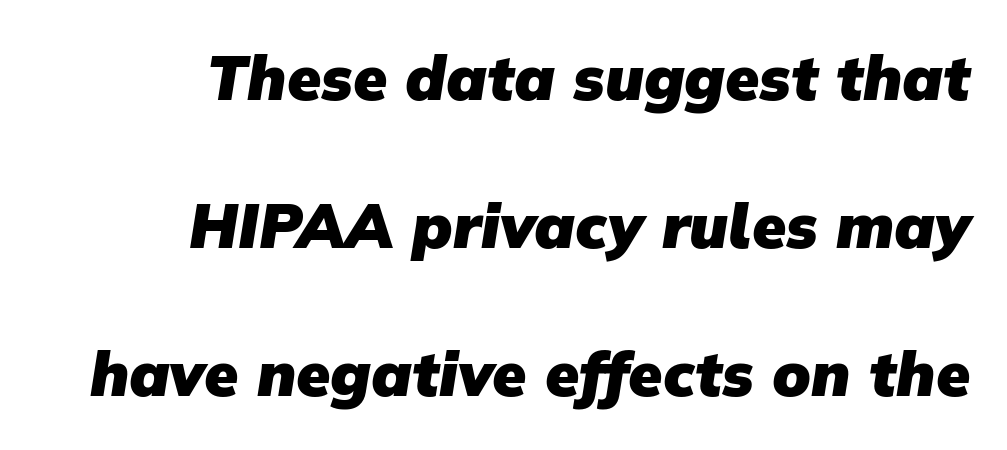
The image shows 62 px heavy sans-serif type; set right-aligned, loose line spacing (2.39x), normal letter spacing, not underlined; low stroke contrast and a medium x-height.
